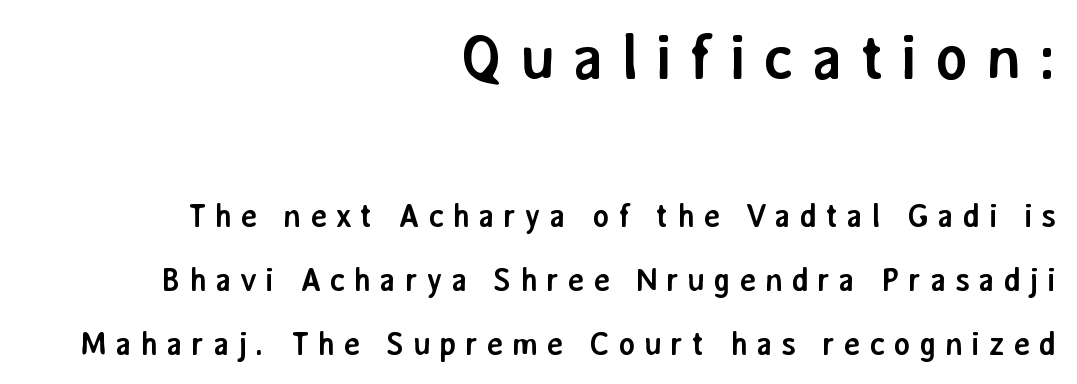
The paragraph shown leans on its right margin. Leading: increased. The earlier block is typeset at a bigger size than the later block. The face used here is proportionally spaced, like ordinary book or web type. Heavy, bold letterforms.
